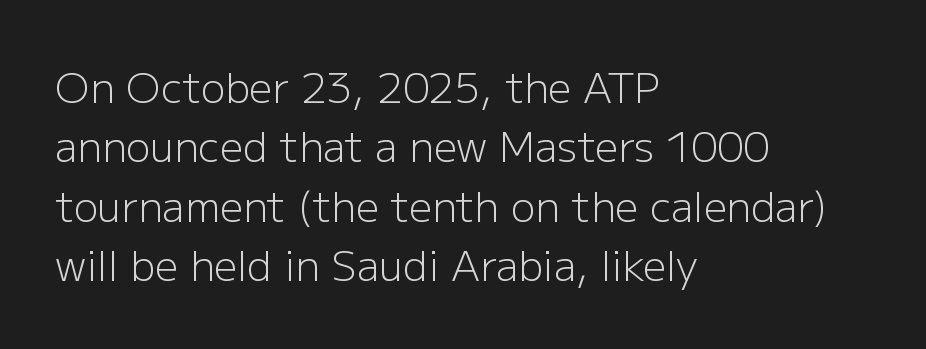
Q: Is the text bold? A: No.
Q: Is the text italic (slanted)? A: No, it is upright.
Q: Is the typeface a serif or a sans-serif typeface? A: Sans-serif.
Q: Is the text underlined? A: No.
Q: How is the paragraph aligned? A: Left-aligned.
Q: Is the spacing between letters normal or unusually wide? A: Normal.
Q: Is the spacing between lines tight, normal or loose? A: Normal.
Q: Width (condensed, normal, or wide)? A: Normal.
Q: Stroke contrast? A: Low.
Q: x-height? A: Medium.
Q: Monospaced? A: No.
